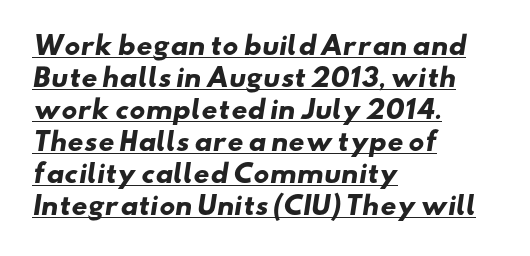
{"bold": "yes", "underline": "yes", "align": "left", "line_spacing": "normal", "line_spacing_ratio": 1.28, "letter_spacing": "normal", "letter_spacing_em": 0.0, "glyph_px": 25}
